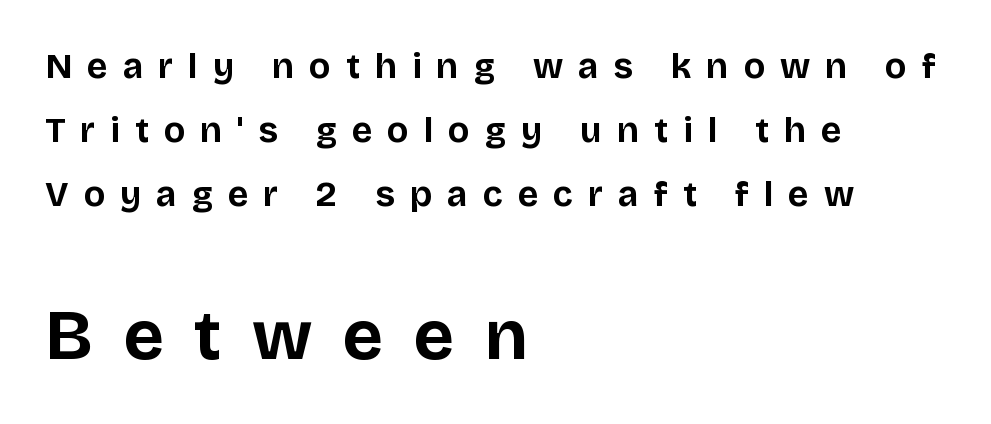
Q: Is the text bold? A: Yes.
Q: Is the text italic (slanted)? A: No, it is upright.
Q: Is the typeface a serif or a sans-serif typeface? A: Sans-serif.
Q: Is the text underlined? A: No.
Q: How is the paragraph aligned? A: Left-aligned.
Q: Is the spacing between letters normal or unusually wide? A: Unusually wide.
Q: Which block of text is set in a larger size, the first (top) or the second (bottom)? A: The second (bottom) one.
Q: Width (condensed, normal, or wide)? A: Normal.
Q: Stroke contrast? A: Low.
Q: x-height? A: Large.
Q: Monospaced? A: No.
